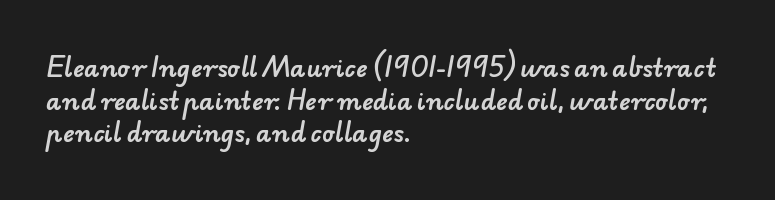
Q: Is the text underlined? A: No.
Q: How is the paragraph aligned? A: Left-aligned.
Q: Is the spacing between letters normal or unusually wide? A: Normal.
Q: Is the spacing between lines tight, normal or loose? A: Normal.
